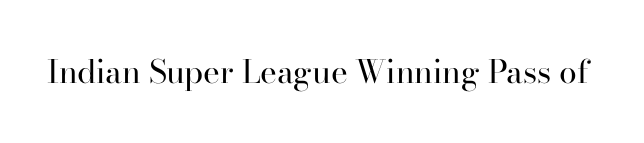
Q: Is the text bold? A: No.
Q: Is the text italic (slanted)? A: No, it is upright.
Q: Is the typeface a serif or a sans-serif typeface? A: Serif.
Q: Is the text underlined? A: No.
Q: Is the spacing between letters normal or unusually wide? A: Normal.
Q: Width (condensed, normal, or wide)? A: Normal.
Q: Stroke contrast? A: High.
Q: x-height? A: Small.
Q: Monospaced? A: No.
